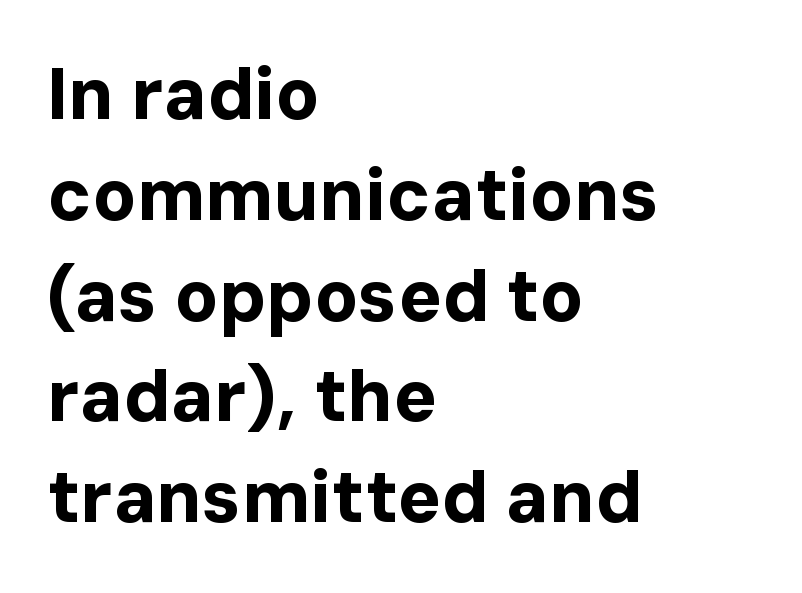
Q: Is the text bold? A: Yes.
Q: Is the text italic (slanted)? A: No, it is upright.
Q: Is the typeface a serif or a sans-serif typeface? A: Sans-serif.
Q: Is the text underlined? A: No.
Q: How is the paragraph aligned? A: Left-aligned.
Q: Is the spacing between letters normal or unusually wide? A: Normal.
Q: Is the spacing between lines tight, normal or loose? A: Normal.
Q: Width (condensed, normal, or wide)? A: Normal.
Q: Stroke contrast? A: Low.
Q: x-height? A: Medium.
Q: Monospaced? A: No.
